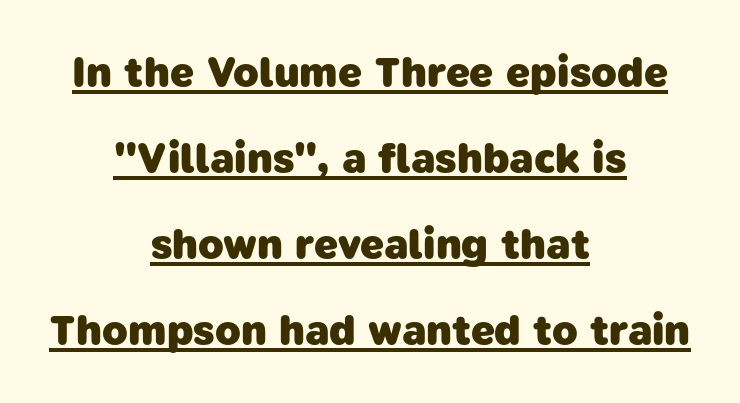
{"serif": "no", "bold": "yes", "weight": "heavy", "width": "normal", "stroke_contrast": "low", "x_height": "medium", "monospaced": "no", "underline": "yes", "align": "center", "line_spacing": "loose", "line_spacing_ratio": 2.05, "letter_spacing": "normal", "letter_spacing_em": 0.0, "glyph_px": 42}
